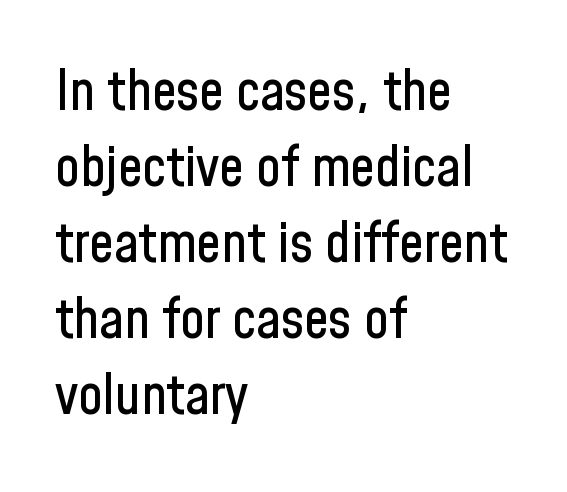
The image shows 55 px condensed sans-serif type, upright; set left-aligned, normal line spacing (1.38x), normal letter spacing, not underlined; low stroke contrast and a medium x-height.
